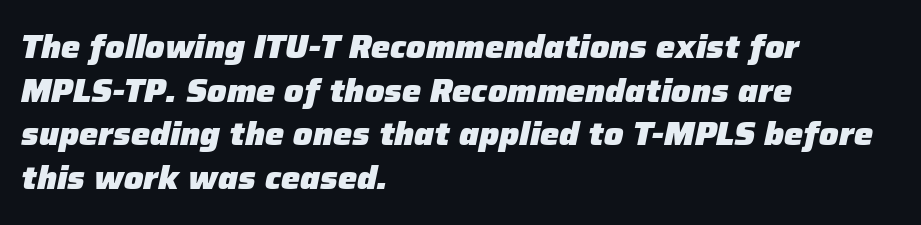
Each letter keeps its own natural width here, so spacing adapts to shape. Evenly set lines give the paragraph a standard silhouette. An italicized treatment has been applied to the whole sample. A typesetter would call this zero additional tracking. Which margin do the lines hug? The left one — the right edge is uneven. Rule under the text: the space is simply empty.
